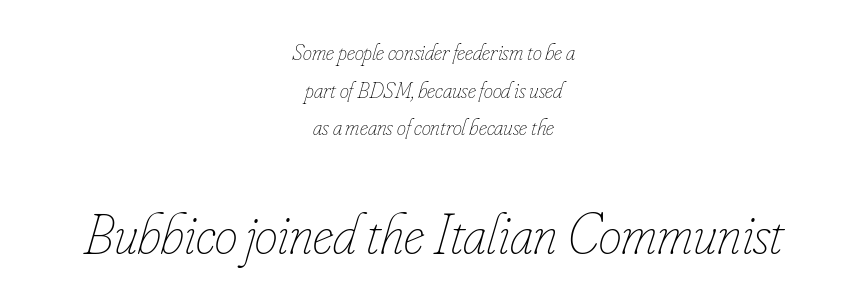
Bold? No — there's no thickening of the strokes. Notice how the stems are inclined rather than vertical — that's the hallmark of italics. Character widths vary here, with narrow letters taking less room than wide ones. Characters follow at the spacing the type designer built in. The passage shown begins with its smaller block and ends with its larger one.
